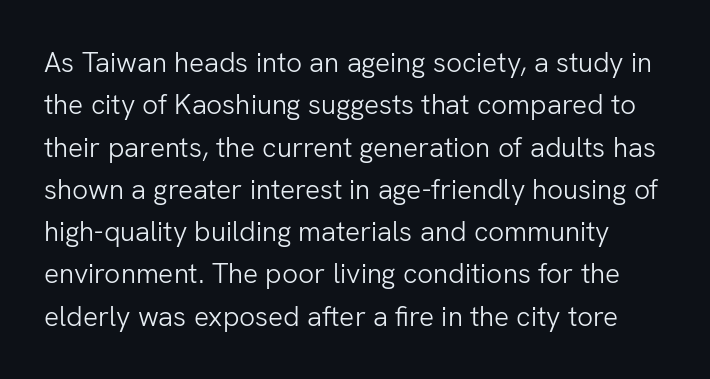
{"serif": "no", "italic": "no", "bold": "no", "weight": "light", "width": "normal", "stroke_contrast": "low", "x_height": "medium", "monospaced": "no", "underline": "no", "line_spacing": "normal", "line_spacing_ratio": 1.51, "letter_spacing": "normal", "letter_spacing_em": 0.0, "glyph_px": 28}
